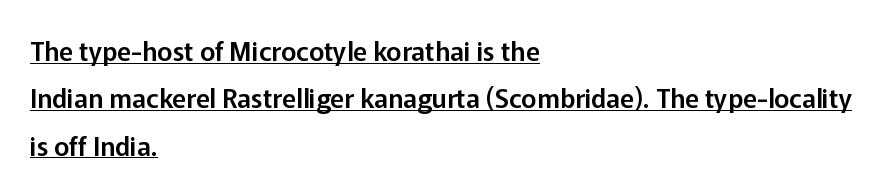
Q: Is the text italic (slanted)? A: No, it is upright.
Q: Is the text underlined? A: Yes.
Q: How is the paragraph aligned? A: Left-aligned.
Q: Is the spacing between letters normal or unusually wide? A: Normal.
